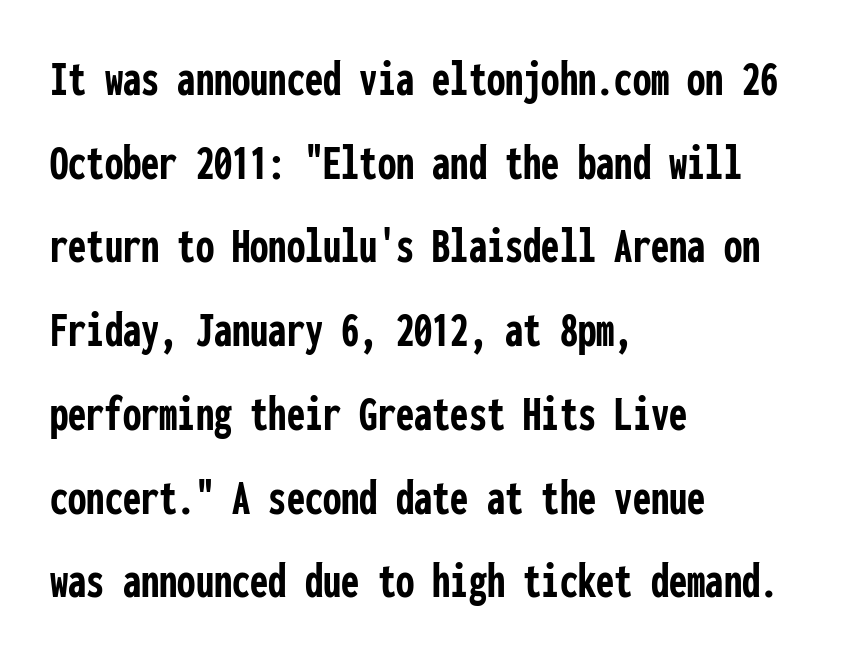
{"serif": "no", "italic": "no", "bold": "yes", "weight": "semibold", "width": "condensed", "stroke_contrast": "low", "x_height": "medium", "monospaced": "yes", "underline": "no", "align": "left", "line_spacing": "normal", "line_spacing_ratio": 1.61, "letter_spacing": "normal", "letter_spacing_em": 0.0, "glyph_px": 52}
